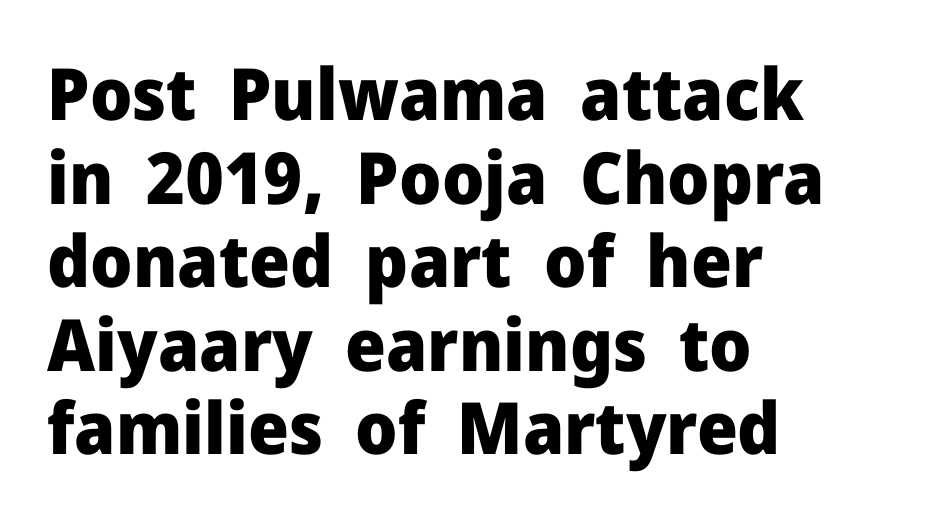
Q: Is the text bold? A: Yes.
Q: Is the text italic (slanted)? A: No, it is upright.
Q: Is the typeface a serif or a sans-serif typeface? A: Sans-serif.
Q: Is the text underlined? A: No.
Q: How is the paragraph aligned? A: Left-aligned.
Q: Is the spacing between letters normal or unusually wide? A: Normal.
Q: Width (condensed, normal, or wide)? A: Normal.
Q: Stroke contrast? A: Low.
Q: x-height? A: Medium.
Q: Monospaced? A: No.
